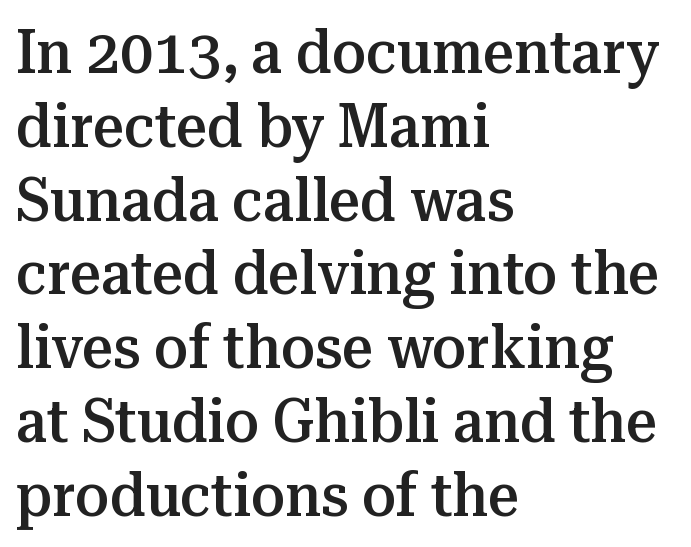
{"serif": "yes", "italic": "no", "bold": "semi", "weight": "semibold", "width": "normal", "stroke_contrast": "medium", "x_height": "medium", "monospaced": "no", "underline": "no", "align": "left", "line_spacing_ratio": 1.21, "letter_spacing": "normal", "letter_spacing_em": 0.0, "glyph_px": 61}
